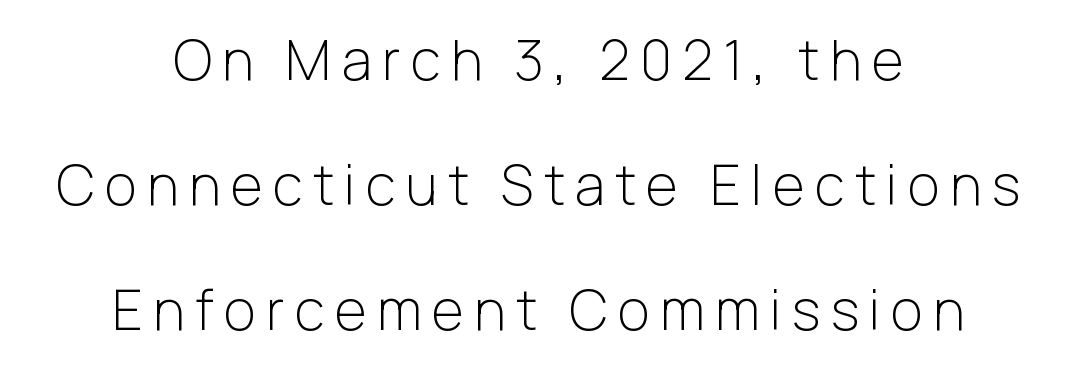
{"serif": "no", "italic": "no", "bold": "no", "weight": "light", "width": "normal", "stroke_contrast": "low", "x_height": "medium", "monospaced": "no", "underline": "no", "align": "center", "line_spacing": "loose", "line_spacing_ratio": 2.27, "glyph_px": 55}
